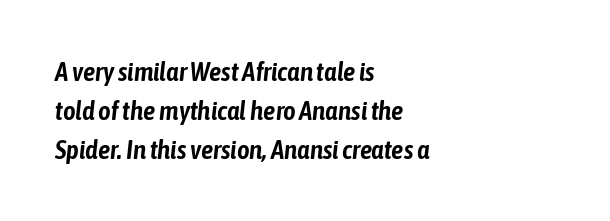
The specimen reads as italic at a glance. The horizontal fit of the characters is conventional and even. Descenders are the only things crossing below the line. A student would call this left alignment; a typographer would say flush left, rag right. The designer left line spacing at the default.
